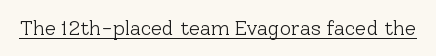
The image shows 20 px text type, upright; set normal letter spacing, underlined.
